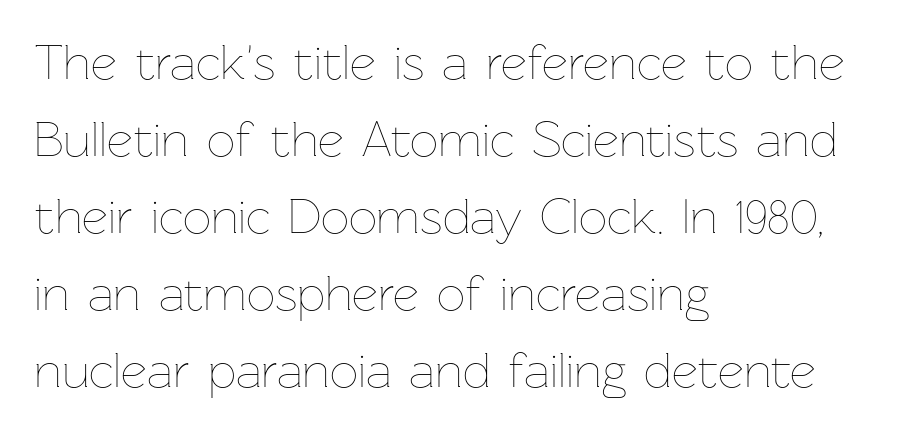
The image shows 50 px thin type, upright; set left-aligned, normal line spacing (1.54x), normal letter spacing, not underlined; low stroke contrast and a medium x-height.
